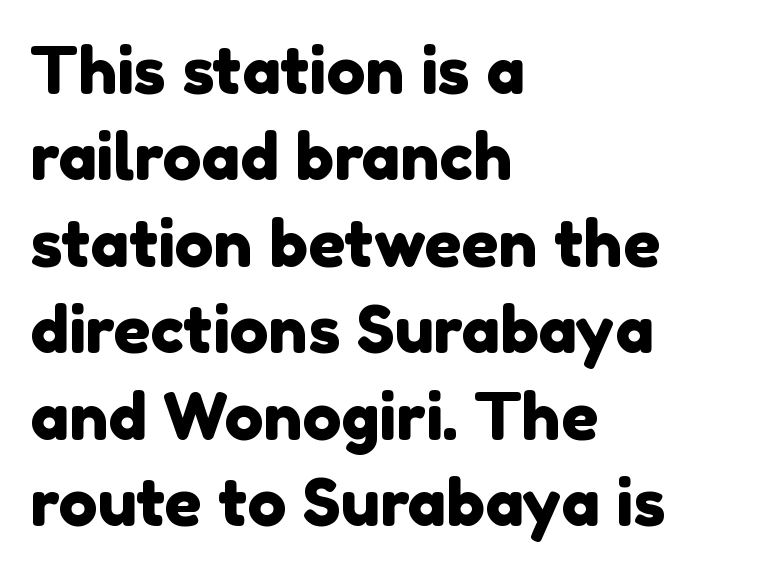
The image shows 65 px sans-serif type; set left-aligned, normal line spacing (1.33x), normal letter spacing, not underlined; a medium x-height.
